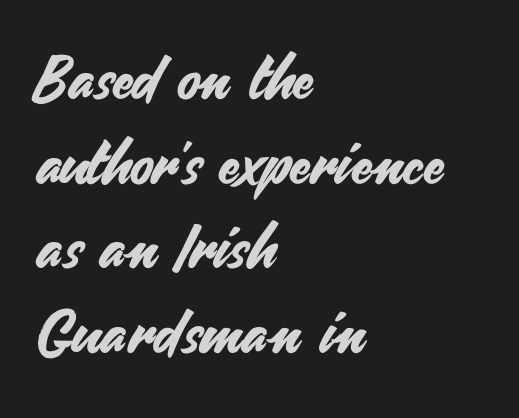
The vertical gap from one line to the next is medium. Quick note: underline off. The type family on display is of the sans-serif kind.
